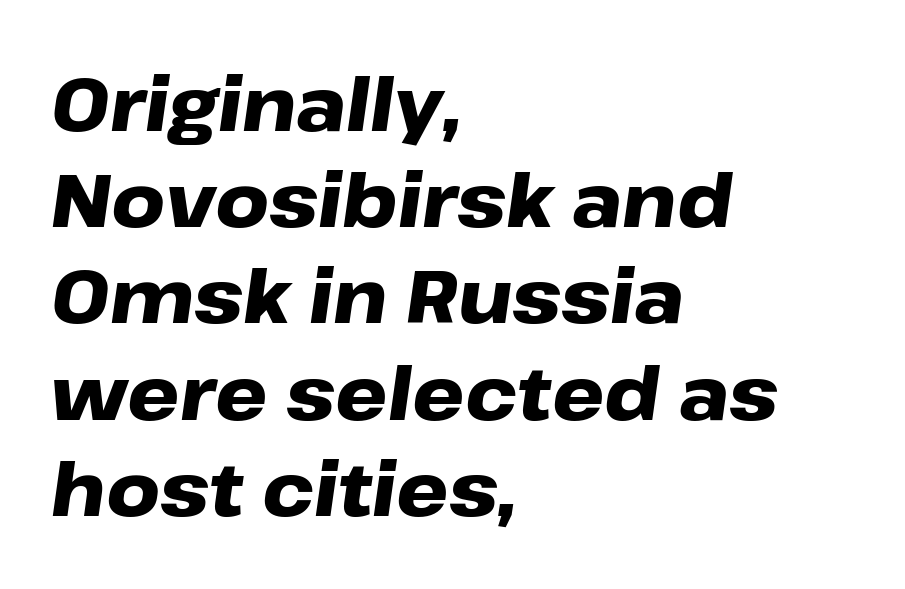
Q: Is the text bold? A: Yes.
Q: Is the text italic (slanted)? A: Yes, it leans right by about 8 degrees.
Q: Is the text underlined? A: No.
Q: How is the paragraph aligned? A: Left-aligned.
Q: Is the spacing between letters normal or unusually wide? A: Normal.
Q: Is the spacing between lines tight, normal or loose? A: Normal.
Q: Width (condensed, normal, or wide)? A: Wide.
Q: Stroke contrast? A: Low.
Q: x-height? A: Medium.
Q: Monospaced? A: No.
